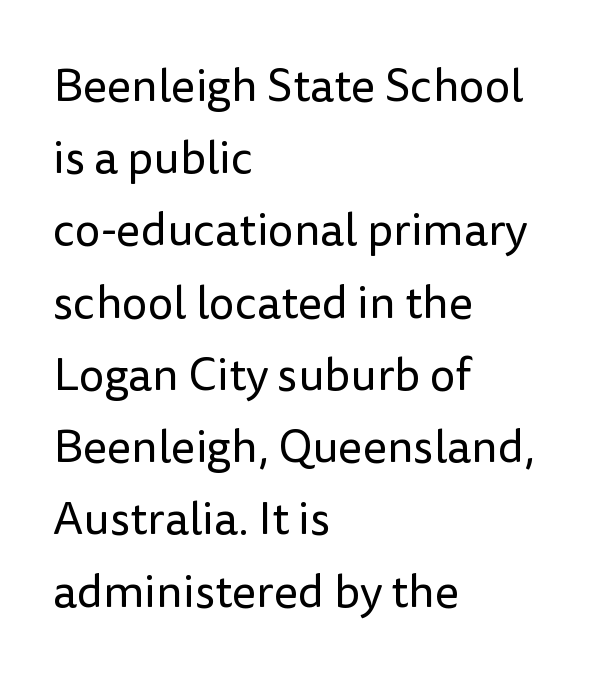
{"serif": "no", "italic": "no", "bold": "no", "weight": "regular", "width": "normal", "stroke_contrast": "low", "x_height": "medium", "monospaced": "no", "underline": "no", "align": "left", "line_spacing": "normal", "line_spacing_ratio": 1.57, "letter_spacing": "normal", "letter_spacing_em": 0.0, "glyph_px": 46}
